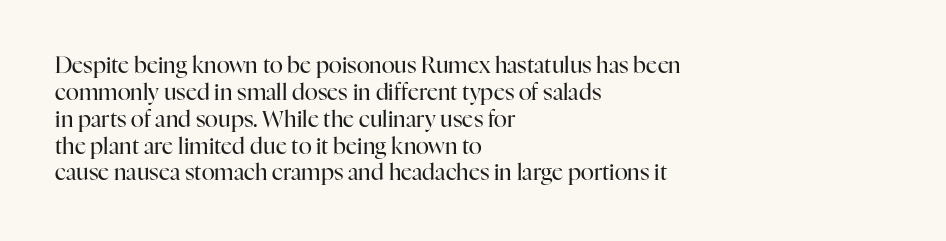
Honestly, the letter spacing is just normal — you wouldn't notice it. A student would call this left alignment; a typographer would say flush left, rag right. The font sits on the lighter half of the weight spectrum, regular included. Just letters on the line, the space beneath them empty.
